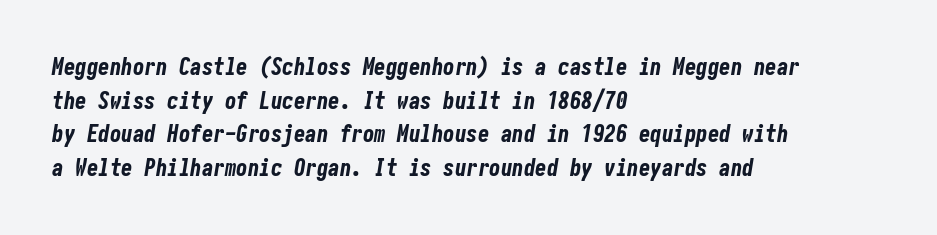
Q: Is the text bold? A: Yes.
Q: Is the text italic (slanted)? A: Yes, it leans right by about 10 degrees.
Q: Is the text underlined? A: No.
Q: How is the paragraph aligned? A: Left-aligned.
Q: Is the spacing between letters normal or unusually wide? A: Normal.
Q: Is the spacing between lines tight, normal or loose? A: Normal.
